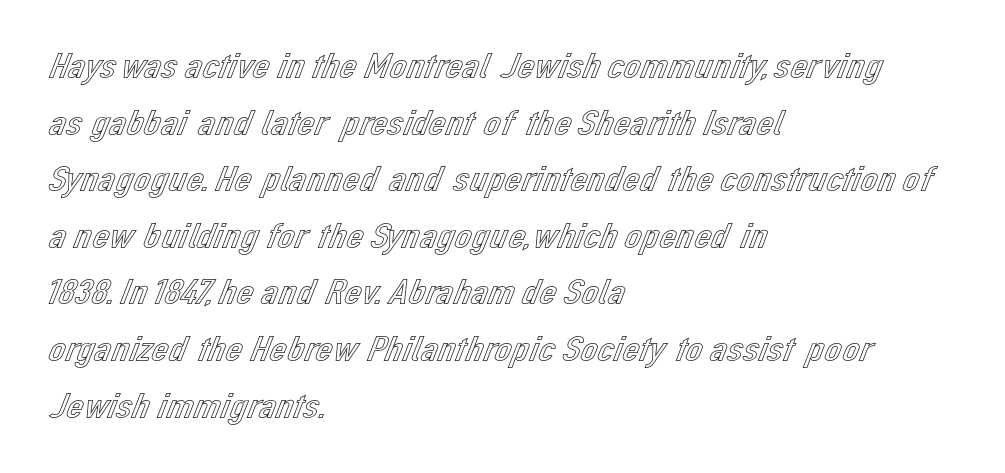
Visually the block forms a straight wall on the left and a jagged coastline on the right. Descender tails drop into unmarked territory. Regular leading. This sample has the flowing, uneven cadence of proportional lettering. Short note: letters normally spaced.
